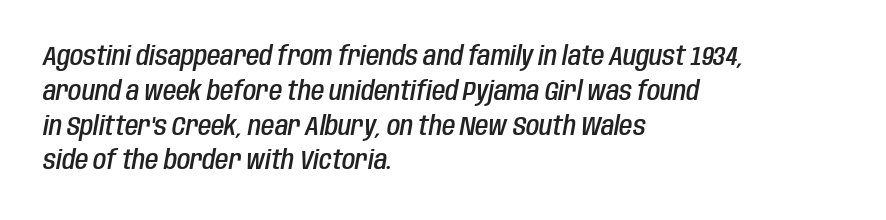
Each line starts at the same left margin while the right side varies. Has an underline been added? It has not. Does the leading feel generous? No, just average. The text carries the slant typical of an italic or oblique font.
